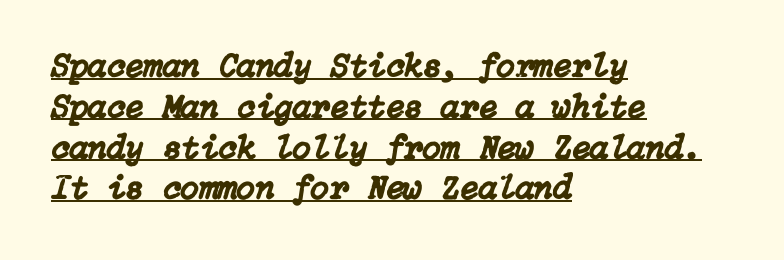
Each line starts at the same left margin while the right side varies. The string is rendered with underlining switched on. What stands out about the letter spacing? Nothing — it is the standard amount. This is oblique type, the kind used for emphasis or titles.
